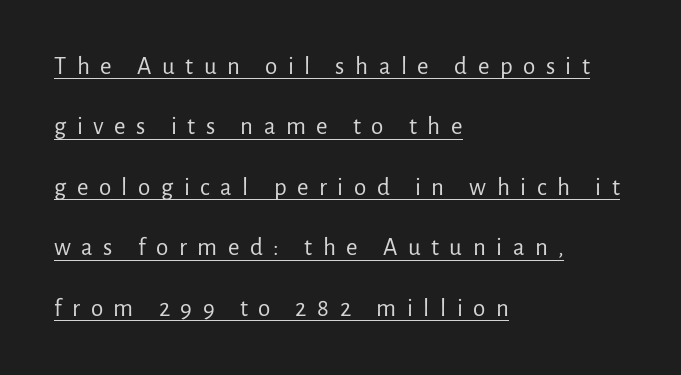
The image shows 25 px text type, upright; set left-aligned, loose line spacing (2.42x), unusually wide letter spacing (+0.42 em), underlined.
